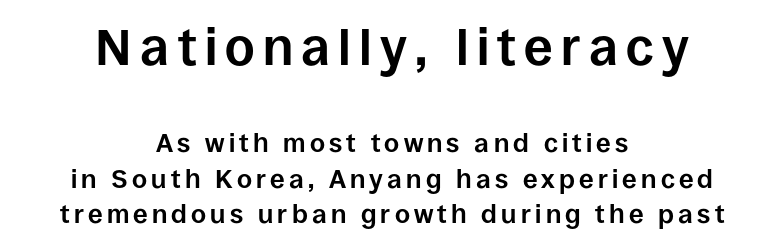
The designer left line spacing at the default. The lettering stays uniformly vertical, giving the passage a roman look. The string is rendered with underlining switched off. Centered paragraph, ragged on both sides.
